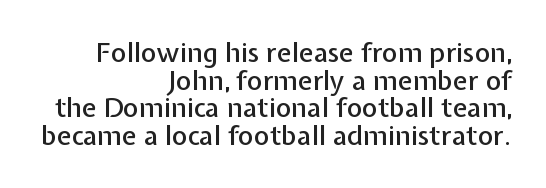
The image shows 27 px text type, upright; set right-aligned, tight line spacing (1.02x), normal letter spacing, not underlined.
